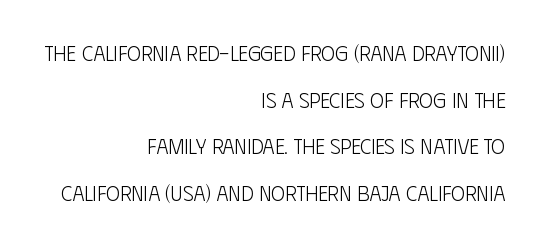
Q: Is the text bold? A: No.
Q: Is the text italic (slanted)? A: No, it is upright.
Q: Is the text underlined? A: No.
Q: How is the paragraph aligned? A: Right-aligned.
Q: Is the spacing between letters normal or unusually wide? A: Normal.
Q: Is the spacing between lines tight, normal or loose? A: Loose.
